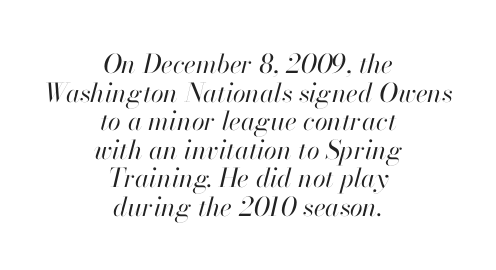
{"italic": "yes", "lean": "right", "slant_degrees": 13, "bold": "no", "underline": "no", "align": "center", "line_spacing": "tight", "line_spacing_ratio": 1.1, "letter_spacing": "normal", "letter_spacing_em": 0.0, "glyph_px": 26}
